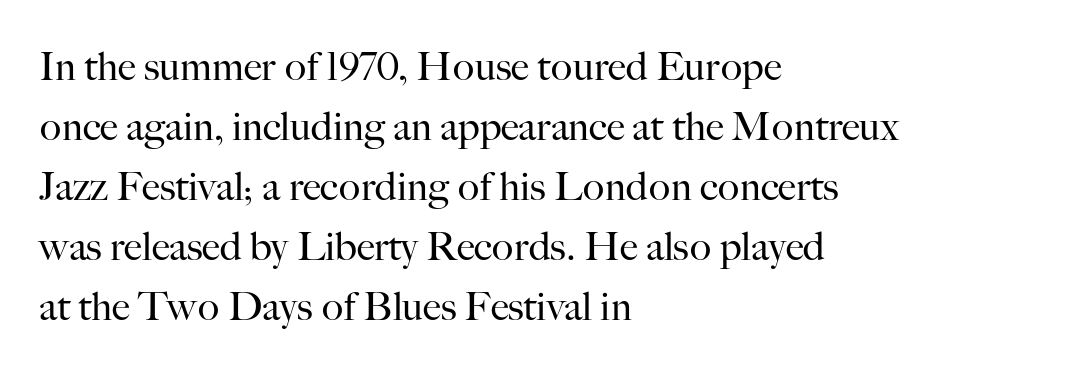
{"serif": "yes", "italic": "no", "bold": "no", "weight": "regular", "width": "normal", "stroke_contrast": "high", "x_height": "small", "monospaced": "no", "underline": "no", "align": "left", "line_spacing": "normal", "line_spacing_ratio": 1.5, "letter_spacing": "normal", "letter_spacing_em": 0.0, "glyph_px": 40}
